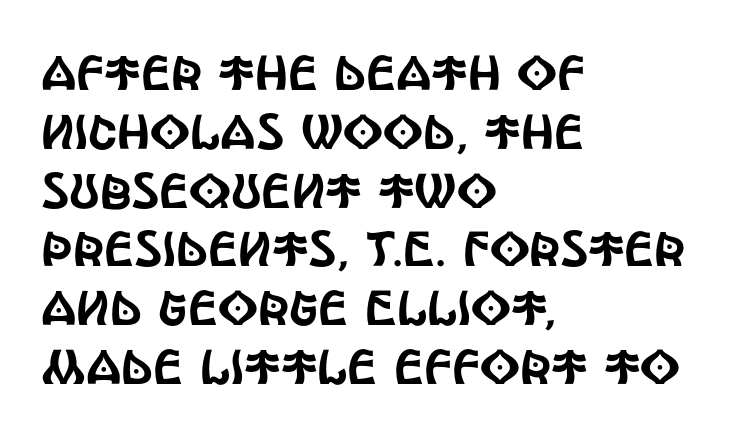
The baseline area is clear. Rendered with straight, roman letterforms. Line starts are locked; line ends wander. Note the varied advance widths — an 'i' is clearly narrower than an 'm'. You can tell from the bare stems that sans-serif type was used. The gaps between neighbouring characters are ordinary and unremarkable.
